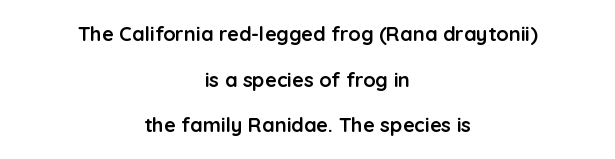
Q: Is the text bold? A: Yes.
Q: Is the text italic (slanted)? A: No, it is upright.
Q: Is the text underlined? A: No.
Q: How is the paragraph aligned? A: Centered.
Q: Is the spacing between letters normal or unusually wide? A: Normal.
Q: Is the spacing between lines tight, normal or loose? A: Loose.
